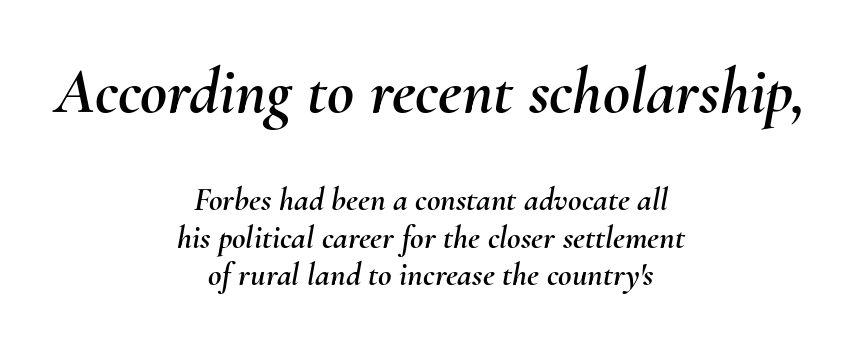
The image shows 66 px text type, italic (leaning right); set centered, tight line spacing (1.14x), normal letter spacing, not underlined; the first (top) block is 2.0x larger; medium stroke contrast and a small x-height.
